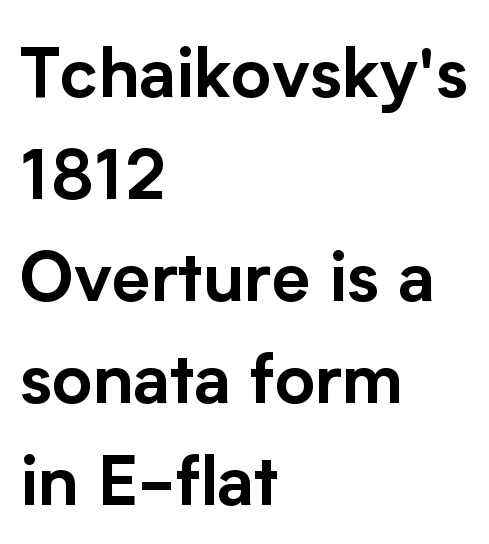
The face used here is rendered with its standard letterfit. Does the lettering tilt? It doesn't — this is upright. Nothing sits at the stroke ends, so this counts as sans-serif. These lines are rendered in a variable-pitch font. Any mark beneath the type? The region is blank. Does the copy run flush right? No — it runs flush left.
